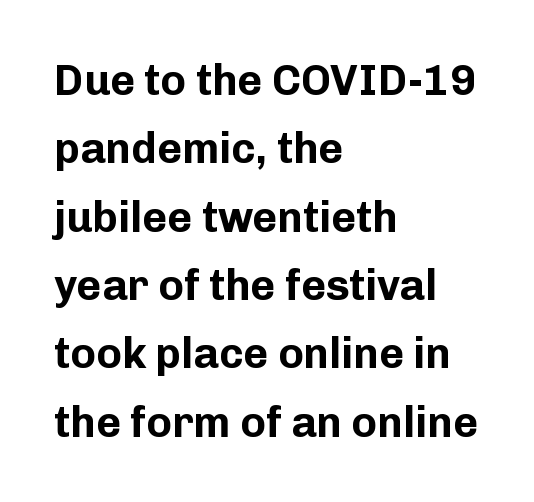
Stroke terminals: plain, sans-serif. This sample has the flowing, uneven cadence of proportional lettering. Which margin do the lines hug? The left one — the right edge is uneven. Tracking value appears to be zero — textbook default spacing.
